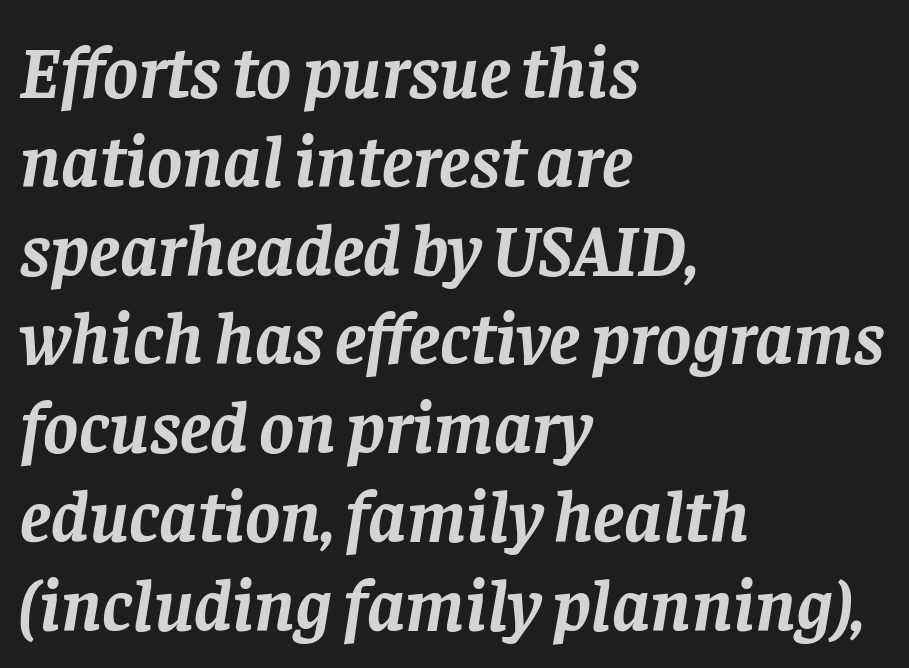
Q: Is the text bold? A: Yes.
Q: Is the text italic (slanted)? A: Yes, it leans right by about 8 degrees.
Q: Is the typeface a serif or a sans-serif typeface? A: Serif.
Q: Is the text underlined? A: No.
Q: How is the paragraph aligned? A: Left-aligned.
Q: Is the spacing between letters normal or unusually wide? A: Normal.
Q: Width (condensed, normal, or wide)? A: Normal.
Q: Stroke contrast? A: Low.
Q: x-height? A: Large.
Q: Monospaced? A: No.
